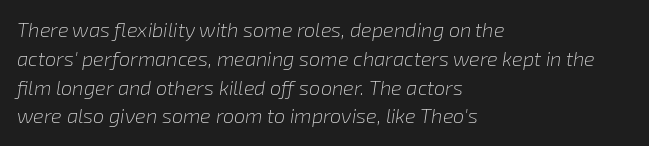
When letters slant like this, we call the style italic. Plain, unruled lines of type. These lines keep a tight, regular rhythm from letter to letter. All the whitespace from short lines collects on the right. The typeface has the unassuming heft of standard copy or less. Horizontal bands of white between lines are of average thickness.
